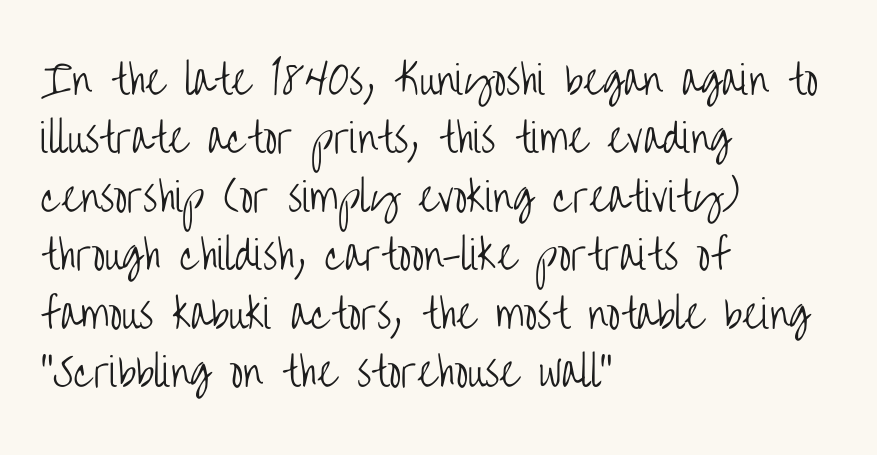
Q: Is the text bold? A: No.
Q: Is the text italic (slanted)? A: No, it is upright.
Q: Is the typeface a serif or a sans-serif typeface? A: Sans-serif.
Q: Is the text underlined? A: No.
Q: How is the paragraph aligned? A: Left-aligned.
Q: Is the spacing between letters normal or unusually wide? A: Normal.
Q: Is the spacing between lines tight, normal or loose? A: Normal.
Q: Width (condensed, normal, or wide)? A: Condensed.
Q: Stroke contrast? A: Low.
Q: x-height? A: Large.
Q: Monospaced? A: No.
